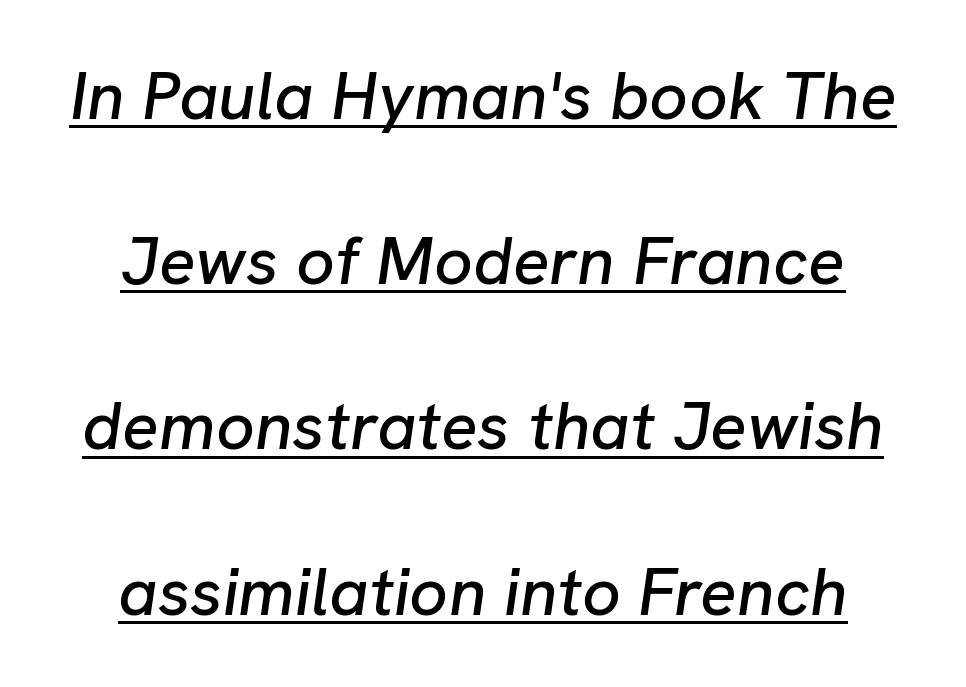
Q: Is the text italic (slanted)? A: Yes, it leans right by about 8 degrees.
Q: Is the text underlined? A: Yes.
Q: How is the paragraph aligned? A: Centered.
Q: Is the spacing between letters normal or unusually wide? A: Normal.
Q: Is the spacing between lines tight, normal or loose? A: Loose.
Q: Width (condensed, normal, or wide)? A: Normal.
Q: Stroke contrast? A: Low.
Q: x-height? A: Medium.
Q: Monospaced? A: No.
